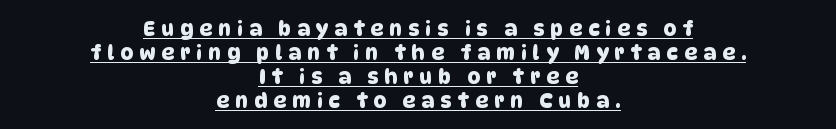
The letters are spread apart with noticeably loose tracking. One-word summary of the alignment: center. A baseline rule has been typeset under these characters.
